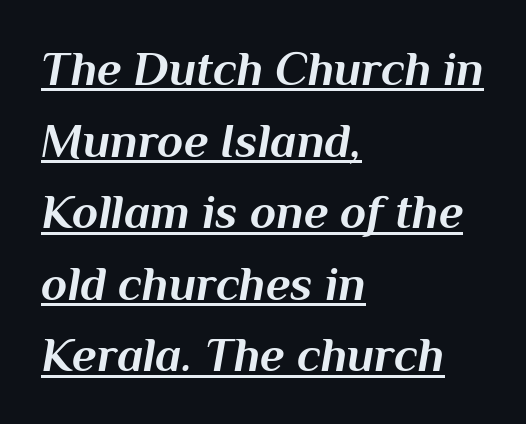
{"italic": "yes", "lean": "right", "slant_degrees": 10, "bold": "yes", "weight": "bold", "width": "normal", "stroke_contrast": "medium", "x_height": "medium", "monospaced": "no", "underline": "yes", "align": "left", "line_spacing": "normal", "line_spacing_ratio": 1.49, "letter_spacing": "normal", "letter_spacing_em": 0.0, "glyph_px": 48}
